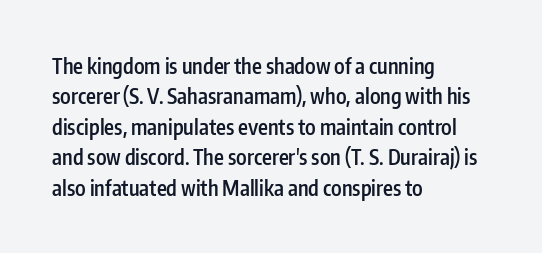
The image shows 21 px text type, upright; set left-aligned, normal line spacing (1.45x), normal letter spacing, not underlined.
